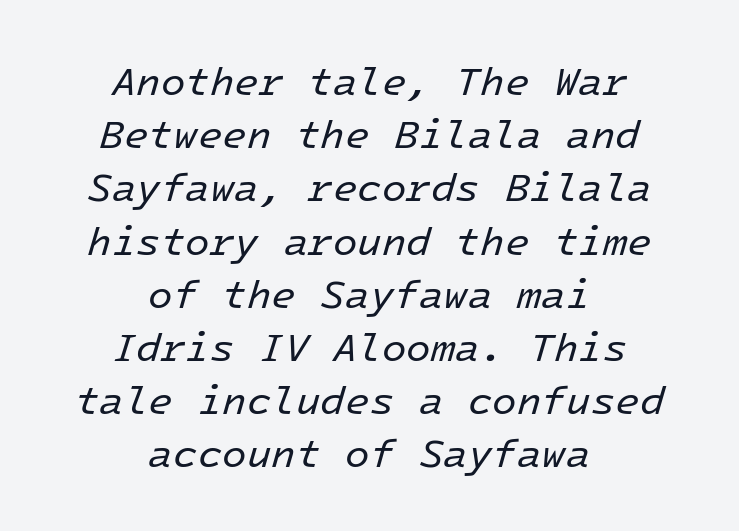
The leading is moderate, giving the passage an even texture. Monospaced: the letters line up in strict vertical columns. Inter-character spacing is left at the font's built-in metrics. The strip under each line holds only bare page. Observe the lean: these are italic letterforms. The font is comparable to plain body text, perhaps lighter.
